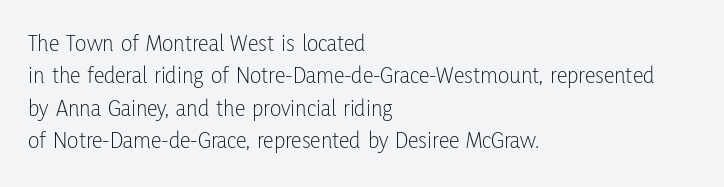
The typesetter chose a ragged-right arrangement here. In terms of letterspacing, this is plain default setting. Descenders hang freely into open space. A typesetter would call this leading conventional body-copy spacing. Stems and bowls with no extra thickness — not bold.
